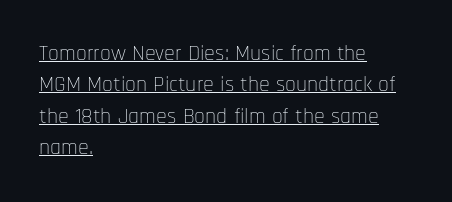
Q: Is the text bold? A: No.
Q: Is the text italic (slanted)? A: No, it is upright.
Q: Is the text underlined? A: Yes.
Q: How is the paragraph aligned? A: Left-aligned.
Q: Is the spacing between letters normal or unusually wide? A: Normal.
Q: Is the spacing between lines tight, normal or loose? A: Normal.
